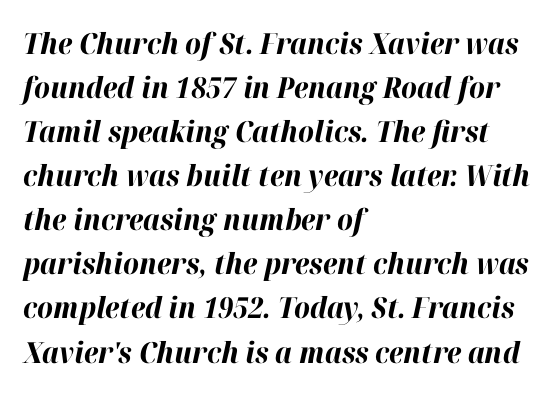
The letters are slanted; this is an italic face. Summary of vertical rhythm: regular, with standard interline spacing. The typesetting leans heavy: a genuine bold. Any mark beneath the type? The region is blank. A typesetter would call this zero additional tracking. Reading down the block, your eye returns to a fixed left position each line.
